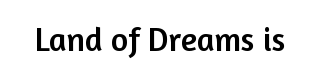
Is the letter spacing exaggerated? No — it looks like the ordinary default. A clean baseline with only descenders dipping below it. Is this a sans? Yes — the strokes have no serifs. Character widths vary here, with narrow letters taking less room than wide ones. Unlike italic type, these characters show no tilt at all.
